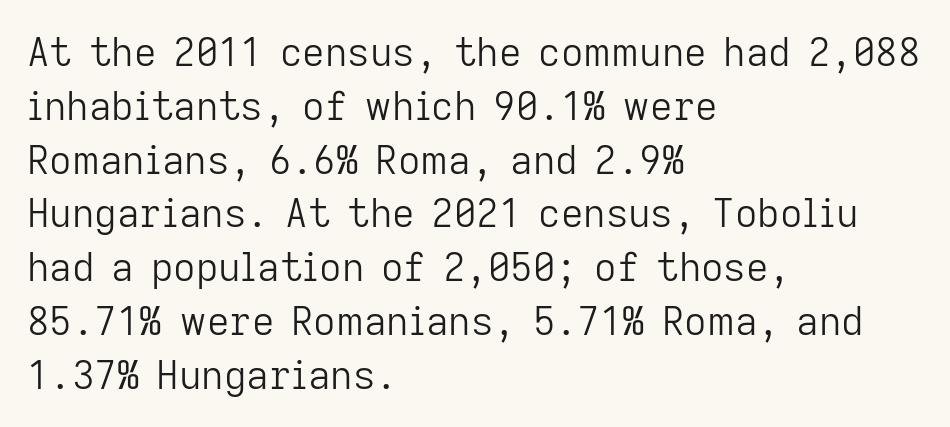
Q: Is the text bold? A: No.
Q: Is the text italic (slanted)? A: No, it is upright.
Q: Is the typeface a serif or a sans-serif typeface? A: Sans-serif.
Q: Is the text underlined? A: No.
Q: How is the paragraph aligned? A: Left-aligned.
Q: Is the spacing between letters normal or unusually wide? A: Normal.
Q: Is the spacing between lines tight, normal or loose? A: Normal.
Q: Width (condensed, normal, or wide)? A: Normal.
Q: Stroke contrast? A: Low.
Q: x-height? A: Medium.
Q: Monospaced? A: No.
